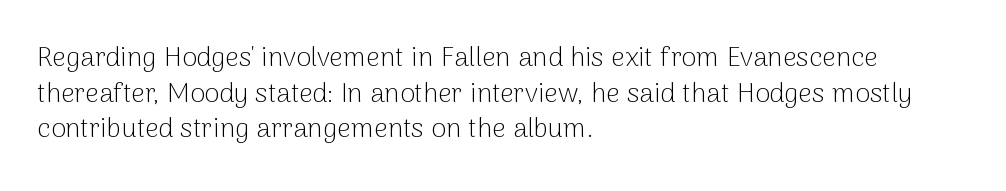
{"italic": "no", "bold": "no", "underline": "no", "align": "left", "line_spacing": "normal", "line_spacing_ratio": 1.32, "letter_spacing": "normal", "letter_spacing_em": 0.0, "glyph_px": 27}
